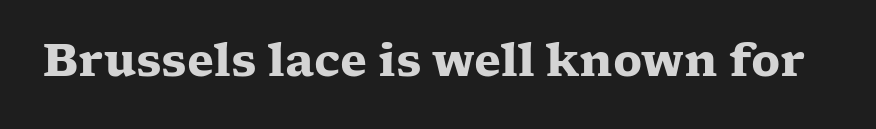
The image shows 44 px heavy, wide serif type, upright; set normal letter spacing, not underlined; low stroke contrast and a medium x-height.
